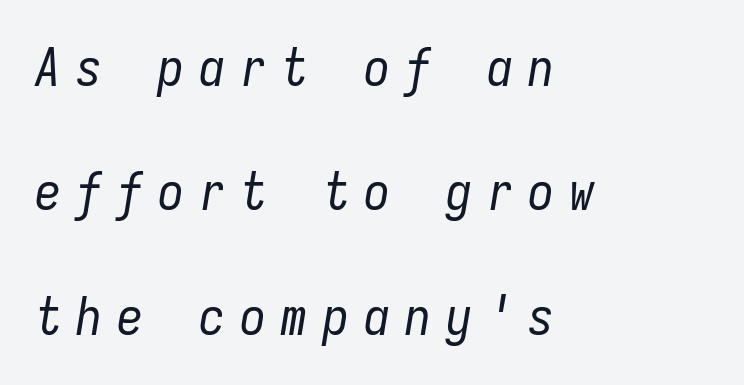
Bare-footed words on every line. Teacher's note: observe the even left margin — that is flush-left alignment. Airy leading. If you drew a line through each stem, it would be angled.
